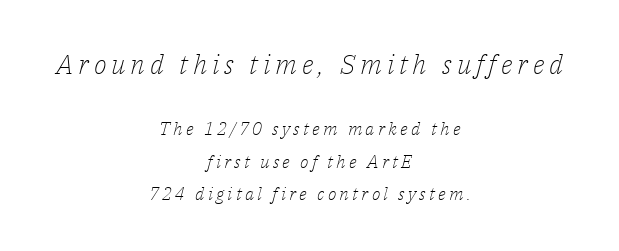
Q: Is the text bold? A: No.
Q: Is the text italic (slanted)? A: Yes, it leans right by about 14 degrees.
Q: Is the text underlined? A: No.
Q: How is the paragraph aligned? A: Centered.
Q: Which block of text is set in a larger size, the first (top) or the second (bottom)? A: The first (top) one.
